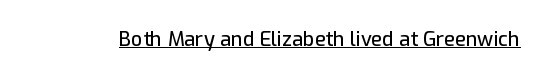
The image shows 20 px text type, upright; set normal letter spacing, underlined.
